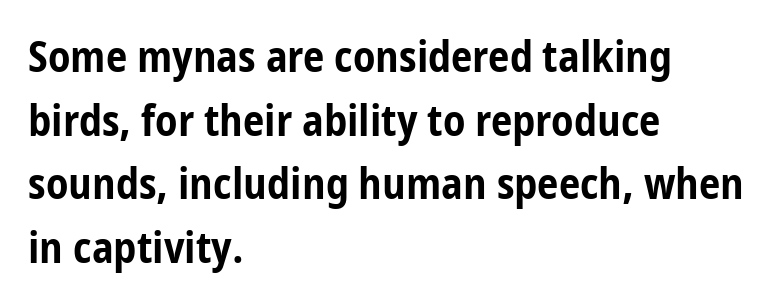
Q: Is the text bold? A: Yes.
Q: Is the text italic (slanted)? A: No, it is upright.
Q: Is the typeface a serif or a sans-serif typeface? A: Sans-serif.
Q: Is the text underlined? A: No.
Q: How is the paragraph aligned? A: Left-aligned.
Q: Is the spacing between letters normal or unusually wide? A: Normal.
Q: Is the spacing between lines tight, normal or loose? A: Normal.
Q: Width (condensed, normal, or wide)? A: Condensed.
Q: Stroke contrast? A: Low.
Q: x-height? A: Medium.
Q: Monospaced? A: No.
